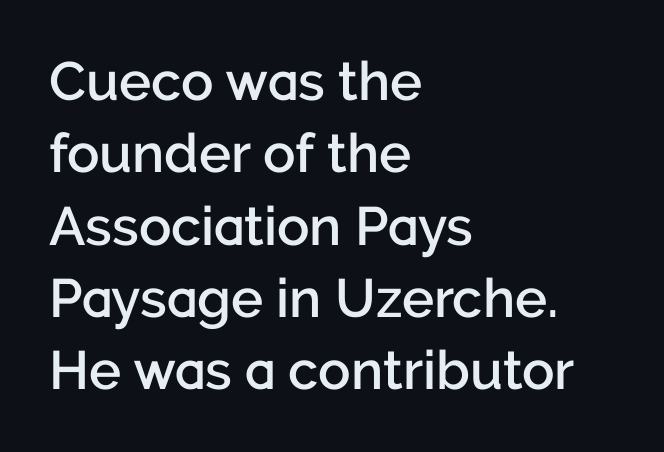
Q: Is the text bold? A: Semi-bold.
Q: Is the text italic (slanted)? A: No, it is upright.
Q: Is the typeface a serif or a sans-serif typeface? A: Sans-serif.
Q: Is the text underlined? A: No.
Q: How is the paragraph aligned? A: Left-aligned.
Q: Is the spacing between letters normal or unusually wide? A: Normal.
Q: Is the spacing between lines tight, normal or loose? A: Normal.
Q: Width (condensed, normal, or wide)? A: Normal.
Q: Stroke contrast? A: Low.
Q: x-height? A: Medium.
Q: Monospaced? A: No.
